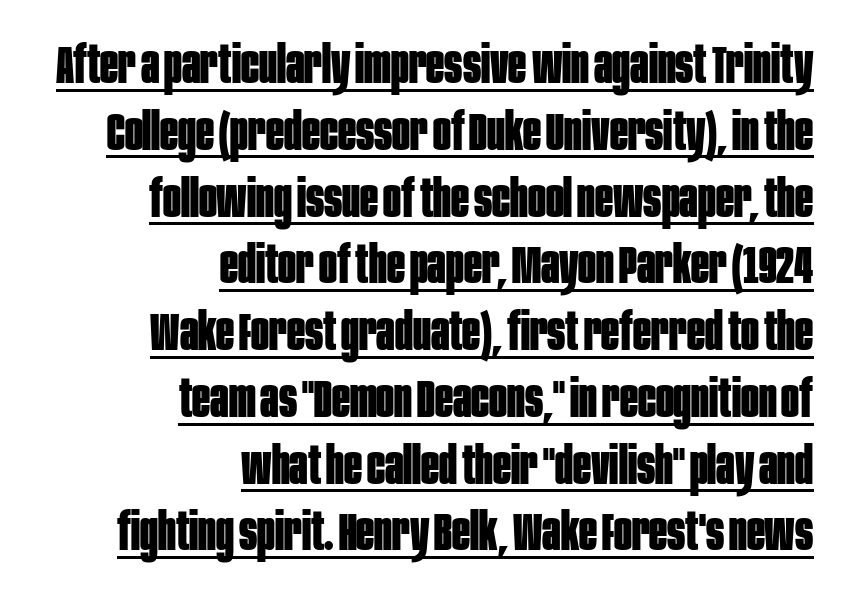
The specimen includes a rule beneath the text block's lines. Words appear dense and cohesive because spacing is normal. If you measured baseline to baseline, you'd find a middling distance. The rendering shows plain stroke endings on the letterforms — a sans-serif design.
